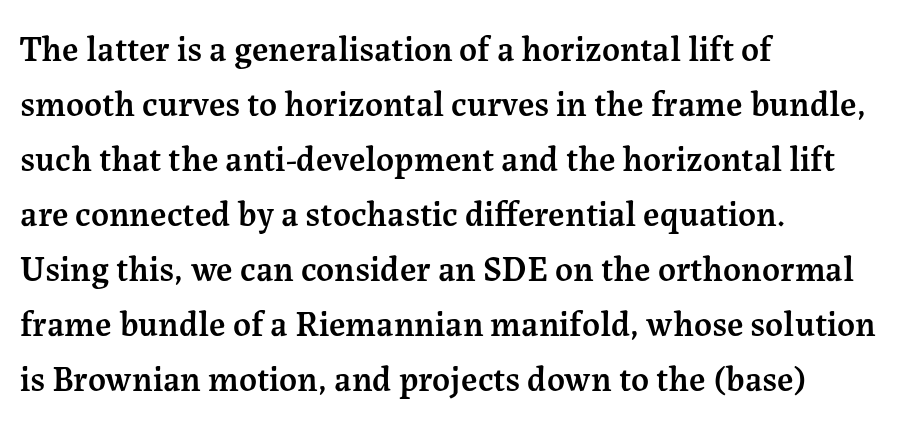
Q: Is the text bold? A: Semi-bold.
Q: Is the text italic (slanted)? A: No, it is upright.
Q: Is the typeface a serif or a sans-serif typeface? A: Serif.
Q: Is the text underlined? A: No.
Q: How is the paragraph aligned? A: Left-aligned.
Q: Is the spacing between letters normal or unusually wide? A: Normal.
Q: Is the spacing between lines tight, normal or loose? A: Normal.
Q: Width (condensed, normal, or wide)? A: Normal.
Q: Stroke contrast? A: Medium.
Q: x-height? A: Medium.
Q: Monospaced? A: No.
